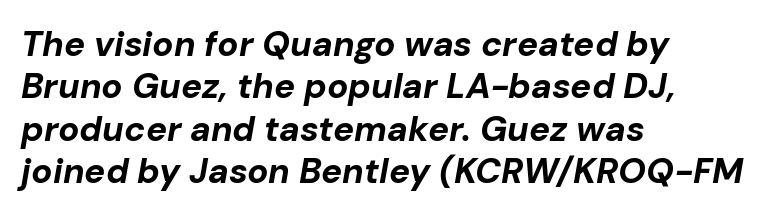
Q: Is the text bold? A: Yes.
Q: Is the text italic (slanted)? A: Yes, it leans right by about 10 degrees.
Q: Is the text underlined? A: No.
Q: How is the paragraph aligned? A: Left-aligned.
Q: Is the spacing between letters normal or unusually wide? A: Normal.
Q: Width (condensed, normal, or wide)? A: Normal.
Q: Stroke contrast? A: Low.
Q: x-height? A: Medium.
Q: Monospaced? A: No.
